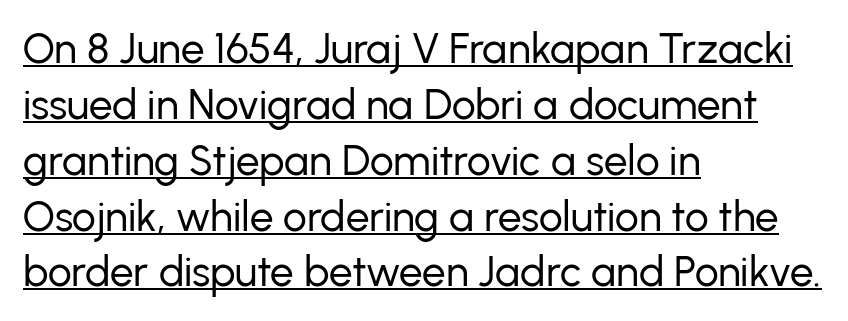
Q: Is the text bold? A: No.
Q: Is the text italic (slanted)? A: No, it is upright.
Q: Is the typeface a serif or a sans-serif typeface? A: Sans-serif.
Q: Is the text underlined? A: Yes.
Q: How is the paragraph aligned? A: Left-aligned.
Q: Is the spacing between letters normal or unusually wide? A: Normal.
Q: Is the spacing between lines tight, normal or loose? A: Normal.
Q: Width (condensed, normal, or wide)? A: Normal.
Q: Stroke contrast? A: Low.
Q: x-height? A: Medium.
Q: Monospaced? A: No.
